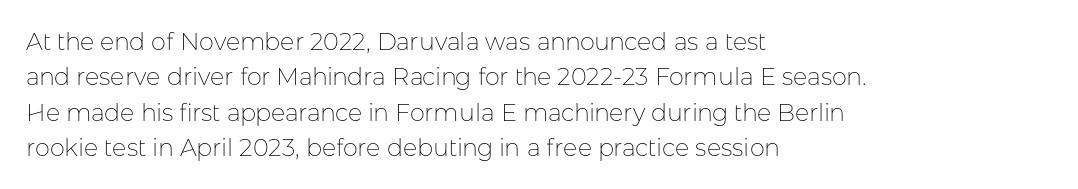
Tracking value appears to be zero — textbook default spacing. Posture: straight, roman, zero tilt. Leftover space on each line is placed entirely after the last word. This is not heavy type; no bold has been used.
